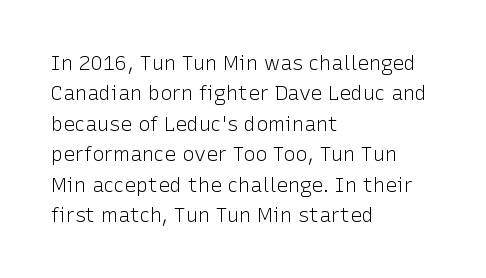
The image shows 20 px text type, upright; set left-aligned, normal line spacing (1.52x), normal letter spacing, not underlined.
